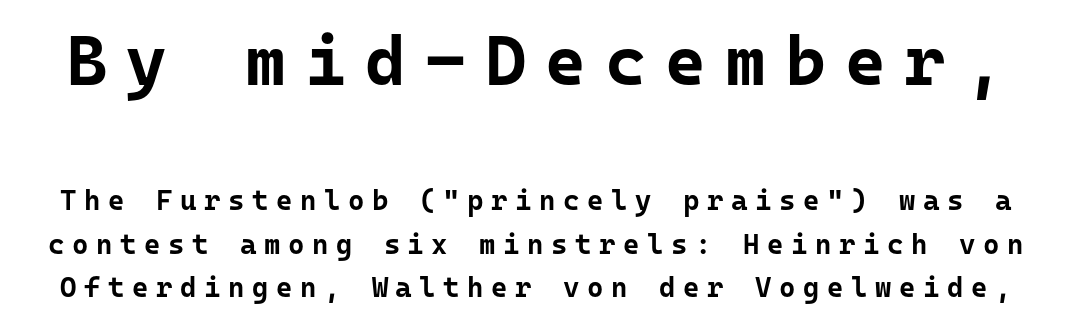
Q: Is the text bold? A: Yes.
Q: Is the text italic (slanted)? A: No, it is upright.
Q: Is the typeface a serif or a sans-serif typeface? A: Sans-serif.
Q: Is the text underlined? A: No.
Q: Is the spacing between letters normal or unusually wide? A: Unusually wide.
Q: Is the spacing between lines tight, normal or loose? A: Normal.
Q: Which block of text is set in a larger size, the first (top) or the second (bottom)? A: The first (top) one.
Q: Width (condensed, normal, or wide)? A: Normal.
Q: Stroke contrast? A: Low.
Q: x-height? A: Medium.
Q: Monospaced? A: Yes.
